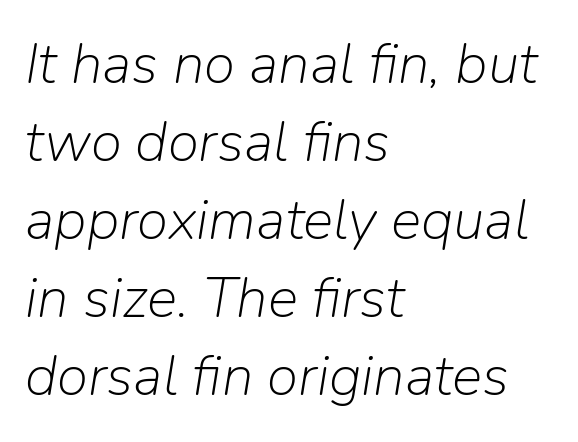
{"italic": "yes", "lean": "right", "slant_degrees": 9, "bold": "no", "weight": "light", "width": "normal", "stroke_contrast": "low", "x_height": "medium", "monospaced": "no", "underline": "no", "align": "left", "line_spacing": "normal", "line_spacing_ratio": 1.37, "letter_spacing": "normal", "letter_spacing_em": 0.0, "glyph_px": 57}
